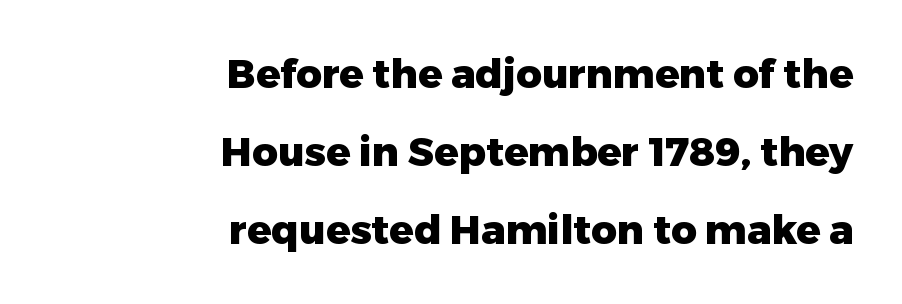
{"serif": "no", "italic": "no", "bold": "yes", "weight": "heavy", "width": "normal", "stroke_contrast": "low", "x_height": "medium", "monospaced": "no", "underline": "no", "align": "right", "line_spacing": "loose", "line_spacing_ratio": 1.95, "letter_spacing": "normal", "letter_spacing_em": 0.0, "glyph_px": 40}
